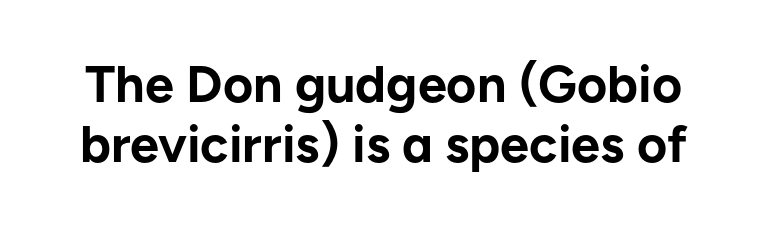
{"serif": "no", "italic": "no", "bold": "yes", "weight": "bold", "width": "normal", "stroke_contrast": "low", "x_height": "medium", "monospaced": "no", "underline": "no", "line_spacing": "tight", "line_spacing_ratio": 1.15, "letter_spacing": "normal", "letter_spacing_em": 0.0, "glyph_px": 52}
